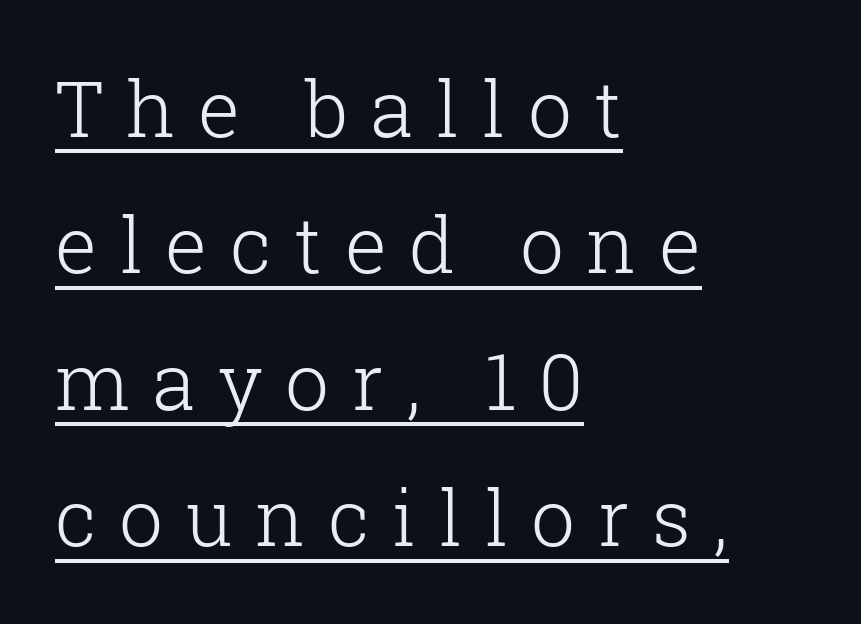
{"serif": "yes", "italic": "no", "bold": "no", "weight": "light", "width": "normal", "stroke_contrast": "low", "x_height": "medium", "monospaced": "no", "underline": "yes", "align": "left", "line_spacing_ratio": 1.75, "letter_spacing": "wide", "letter_spacing_em": 0.29, "glyph_px": 78}
